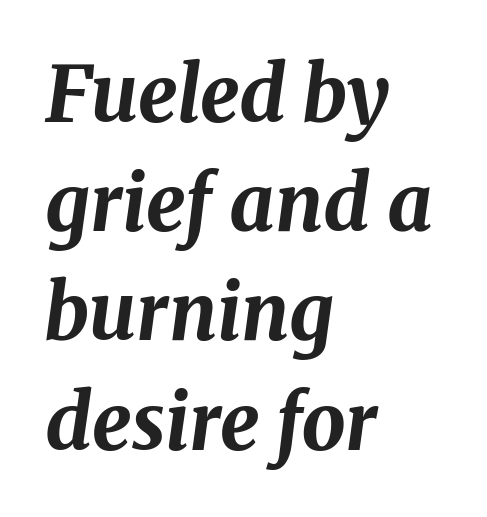
Q: Is the text bold? A: Yes.
Q: Is the text italic (slanted)? A: Yes, it leans right by about 8 degrees.
Q: Is the text underlined? A: No.
Q: How is the paragraph aligned? A: Left-aligned.
Q: Is the spacing between letters normal or unusually wide? A: Normal.
Q: Is the spacing between lines tight, normal or loose? A: Normal.
Q: Width (condensed, normal, or wide)? A: Normal.
Q: Stroke contrast? A: Medium.
Q: x-height? A: Medium.
Q: Monospaced? A: No.
